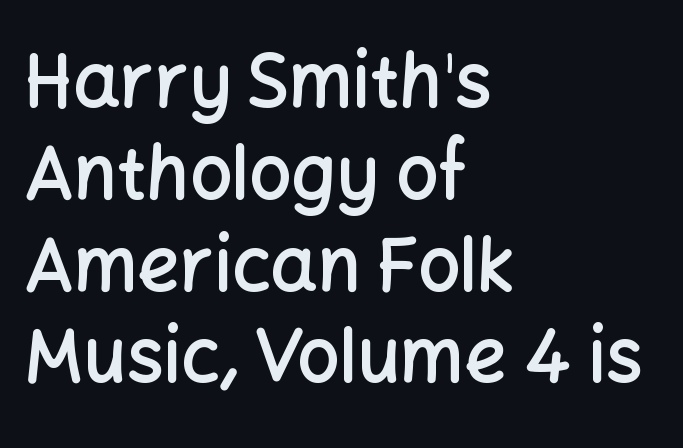
The image shows 74 px semibold sans-serif type, upright; set left-aligned, line spacing 1.24x, normal letter spacing, not underlined; low stroke contrast and a medium x-height.
